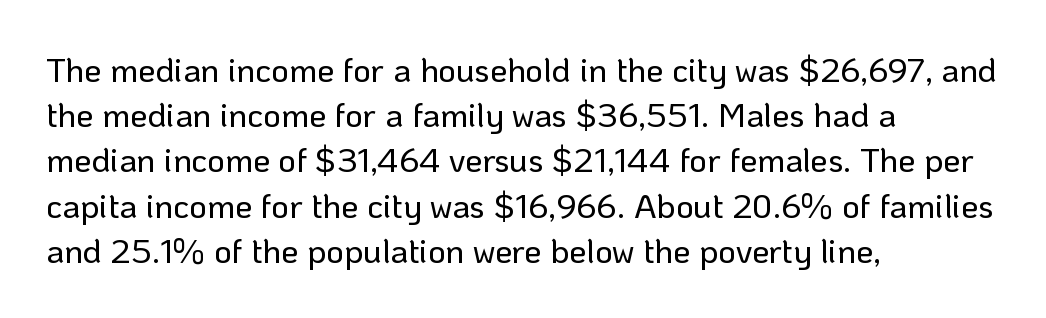
The image shows 34 px sans-serif type, upright; set left-aligned, normal line spacing (1.33x), normal letter spacing, not underlined; low stroke contrast and a medium x-height.
